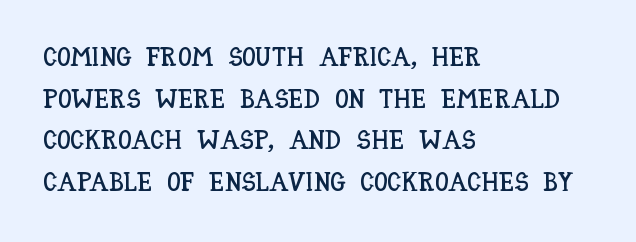
Q: Is the text italic (slanted)? A: No, it is upright.
Q: Is the text underlined? A: No.
Q: How is the paragraph aligned? A: Left-aligned.
Q: Is the spacing between letters normal or unusually wide? A: Normal.
Q: Is the spacing between lines tight, normal or loose? A: Normal.
